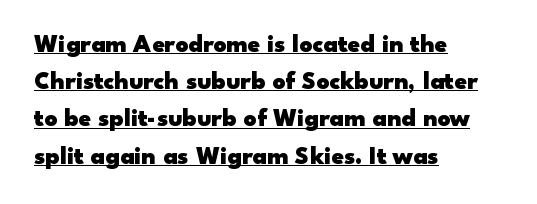
These lines are set flush left with a ragged right edge. The typesetting leans heavy: a genuine bold. Notice how the stems are strictly vertical — no italics here. Reading down the column, the eye jumps a familiar distance to each next line. The rendering uses the underline text-decoration.
